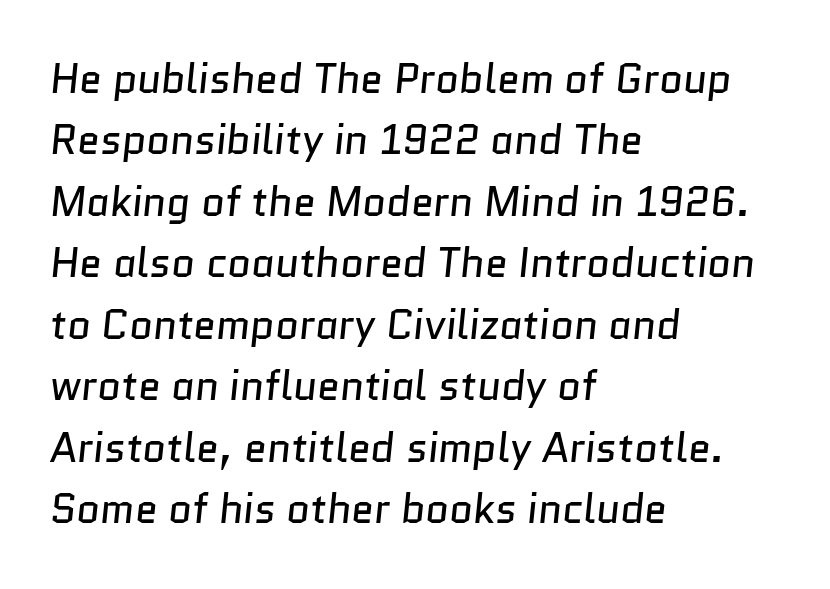
{"serif": "no", "bold": "no", "weight": "regular", "width": "normal", "stroke_contrast": "low", "x_height": "medium", "monospaced": "no", "underline": "no", "align": "left", "line_spacing": "normal", "line_spacing_ratio": 1.5, "letter_spacing": "normal", "letter_spacing_em": 0.0, "glyph_px": 41}
